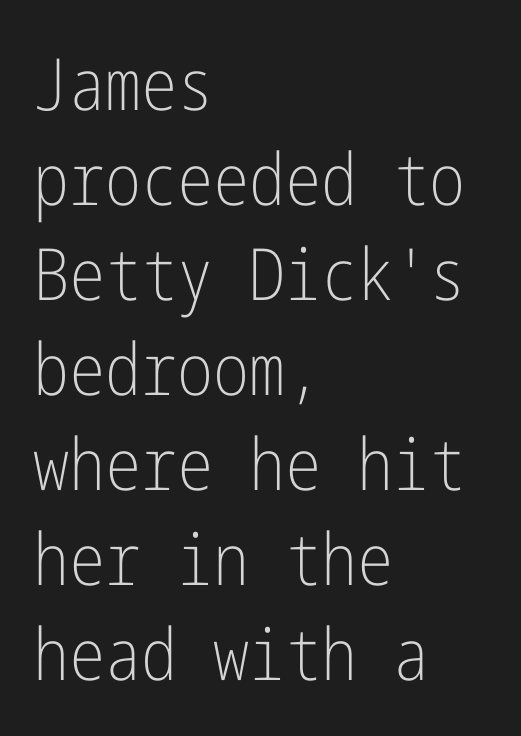
Q: Is the text bold? A: No.
Q: Is the text italic (slanted)? A: No, it is upright.
Q: Is the typeface a serif or a sans-serif typeface? A: Sans-serif.
Q: Is the text underlined? A: No.
Q: How is the paragraph aligned? A: Left-aligned.
Q: Is the spacing between letters normal or unusually wide? A: Normal.
Q: Is the spacing between lines tight, normal or loose? A: Normal.
Q: Width (condensed, normal, or wide)? A: Condensed.
Q: Stroke contrast? A: Low.
Q: x-height? A: Medium.
